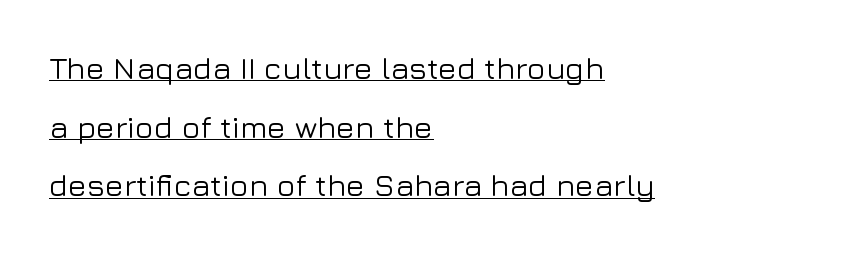
Q: Is the text italic (slanted)? A: No, it is upright.
Q: Is the typeface a serif or a sans-serif typeface? A: Sans-serif.
Q: Is the text underlined? A: Yes.
Q: How is the paragraph aligned? A: Left-aligned.
Q: Is the spacing between letters normal or unusually wide? A: Normal.
Q: Width (condensed, normal, or wide)? A: Normal.
Q: Stroke contrast? A: Low.
Q: x-height? A: Medium.
Q: Monospaced? A: No.
